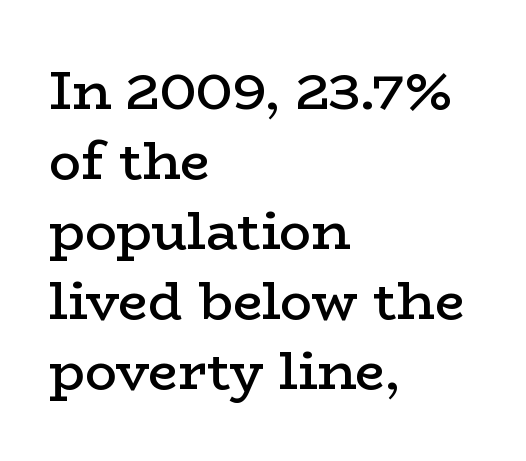
{"serif": "yes", "italic": "no", "bold": "semi", "weight": "semibold", "width": "wide", "stroke_contrast": "low", "x_height": "medium", "monospaced": "no", "underline": "no", "align": "left", "line_spacing": "normal", "line_spacing_ratio": 1.32, "letter_spacing": "normal", "letter_spacing_em": 0.0, "glyph_px": 53}
